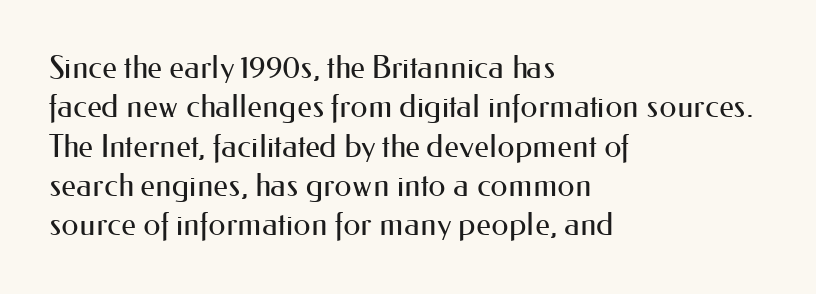
Do the characters align in a grid? No, the font is proportional. The paragraph has a hard left edge and a soft right edge. Check under the words: just untouched page. Is this a sans? Yes — the strokes have no serifs.
